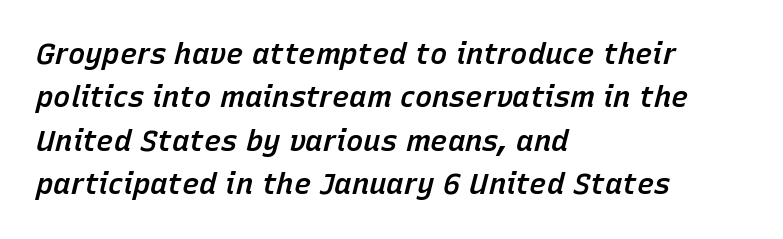
Q: Is the text bold? A: Semi-bold.
Q: Is the text italic (slanted)? A: Yes, it leans right by about 15 degrees.
Q: Is the text underlined? A: No.
Q: How is the paragraph aligned? A: Left-aligned.
Q: Is the spacing between letters normal or unusually wide? A: Normal.
Q: Is the spacing between lines tight, normal or loose? A: Normal.
Q: Width (condensed, normal, or wide)? A: Normal.
Q: Stroke contrast? A: Low.
Q: x-height? A: Medium.
Q: Monospaced? A: No.
